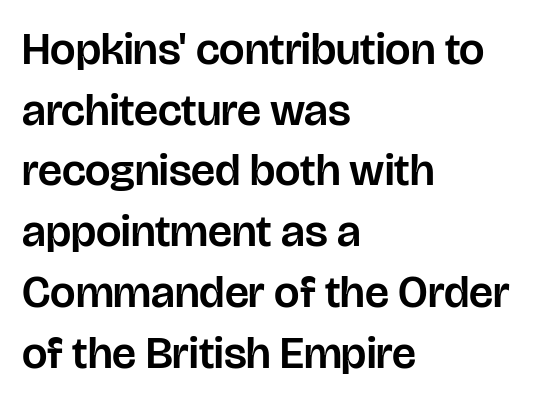
{"serif": "no", "italic": "no", "width": "normal", "stroke_contrast": "low", "x_height": "large", "monospaced": "no", "underline": "no", "align": "left", "line_spacing": "normal", "line_spacing_ratio": 1.35, "letter_spacing": "normal", "letter_spacing_em": 0.0, "glyph_px": 45}
